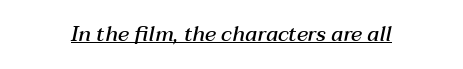
Does the copy run flush right? No — it is centered line by line. This is the in-between weight designers call semibold or demi. The text carries the slant typical of an italic or oblique font. Each word holds together tightly as a unit, with standard inter-letter gaps. Beneath each row of characters lies a ruled line.
